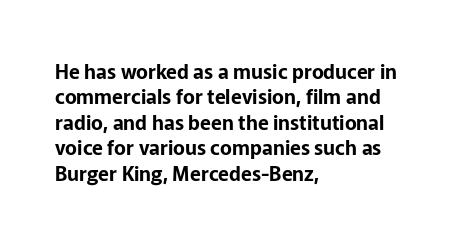
Layout note: lines flush left. The zone under the glyphs is completely vacant. The gaps between neighbouring characters are ordinary and unremarkable. Ascenders rise straight up at ninety degrees. Leading matches the norm, producing a regular column.
